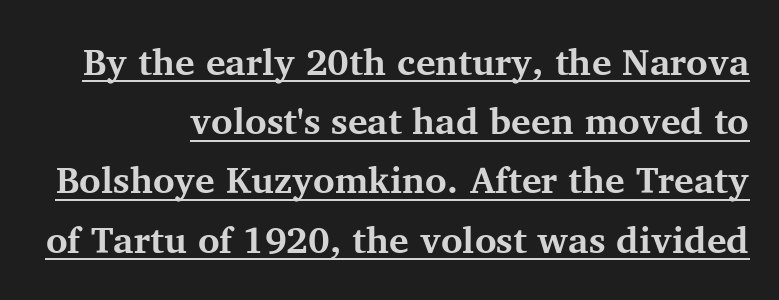
Q: Is the text bold? A: Yes.
Q: Is the text italic (slanted)? A: No, it is upright.
Q: Is the typeface a serif or a sans-serif typeface? A: Serif.
Q: Is the text underlined? A: Yes.
Q: How is the paragraph aligned? A: Right-aligned.
Q: Is the spacing between letters normal or unusually wide? A: Normal.
Q: Is the spacing between lines tight, normal or loose? A: Normal.
Q: Width (condensed, normal, or wide)? A: Normal.
Q: Stroke contrast? A: Medium.
Q: x-height? A: Medium.
Q: Monospaced? A: No.
